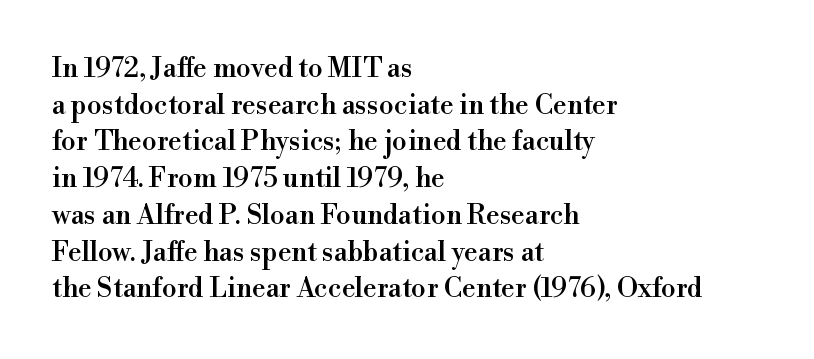
Alignment: flush left. The lettering stays uniformly vertical, giving the passage a roman look. The block of text has a typical density, with ordinary space between rows. Beneath every word, the page is bare. Compared with typical body copy, the letter spacing here is the same.
